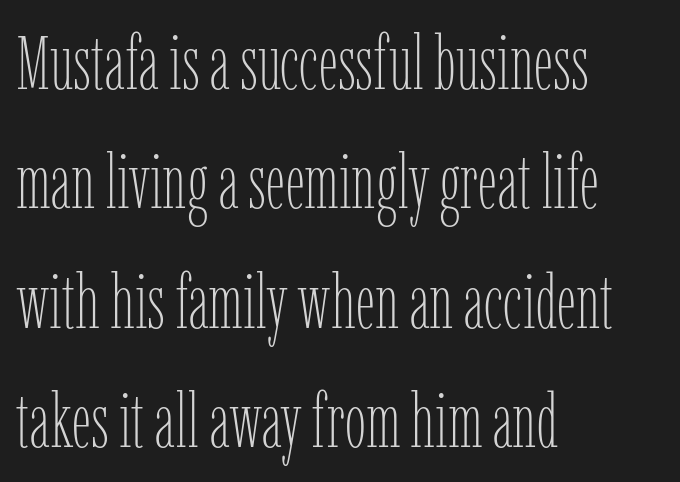
The letters advance in unequal steps, a hallmark of proportional type. Tall strokes in this sample are plumb rather than angled. Inter-character spacing is left at the font's built-in metrics. The lines in this sample share a left origin and differ only in where they stop.
